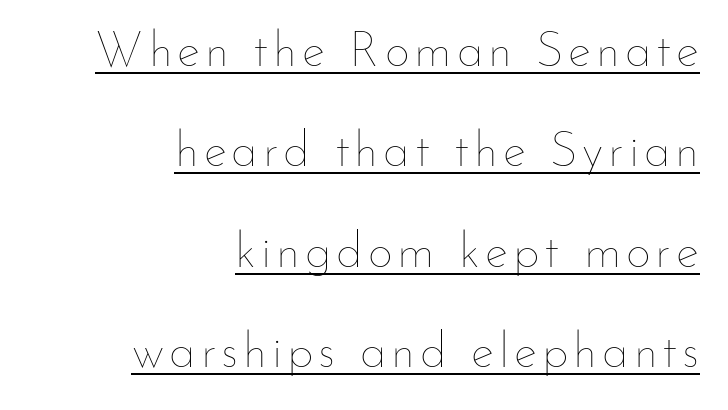
Nope, not italic — everything's standing straight. A quiet, ordinary-to-light weight characterises the typeface. Note the varied advance widths — an 'i' is clearly narrower than an 'm'. Right-aligned paragraph, ragged on the left. A great deal of white space separates one row of letters from the next. The string is rendered with underlining switched on.
